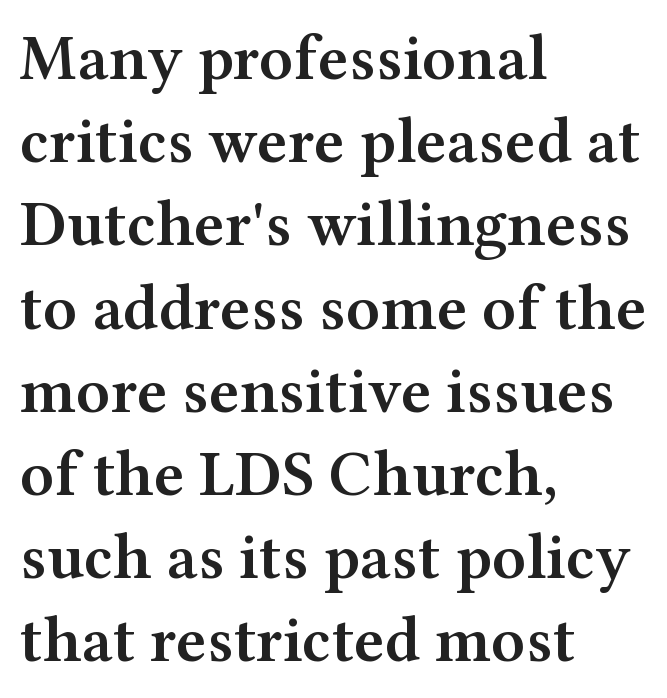
{"serif": "yes", "italic": "no", "bold": "semi", "weight": "semibold", "width": "wide", "stroke_contrast": "medium", "x_height": "medium", "monospaced": "no", "underline": "no", "align": "left", "line_spacing": "normal", "line_spacing_ratio": 1.28, "letter_spacing": "normal", "letter_spacing_em": 0.0, "glyph_px": 65}
